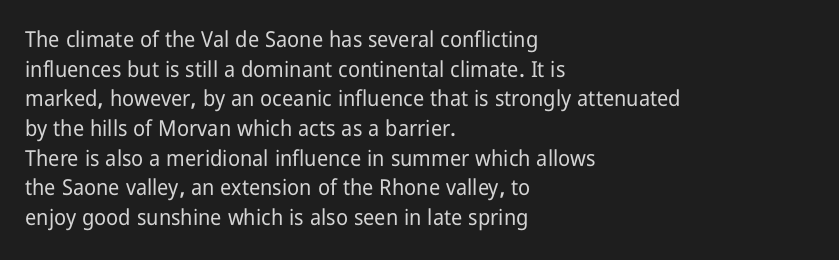
{"italic": "no", "underline": "no", "align": "left", "line_spacing": "normal", "line_spacing_ratio": 1.35, "letter_spacing": "normal", "letter_spacing_em": 0.0, "glyph_px": 22}
